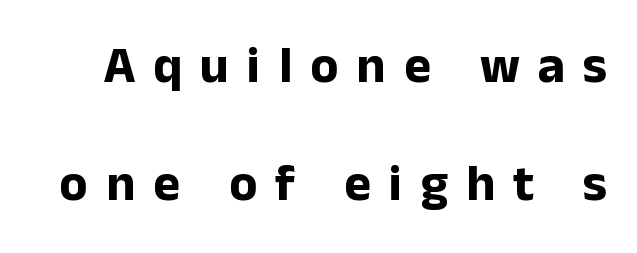
Q: Is the text bold? A: Yes.
Q: Is the text italic (slanted)? A: No, it is upright.
Q: Is the typeface a serif or a sans-serif typeface? A: Sans-serif.
Q: Is the text underlined? A: No.
Q: Is the spacing between letters normal or unusually wide? A: Unusually wide.
Q: Is the spacing between lines tight, normal or loose? A: Loose.
Q: Width (condensed, normal, or wide)? A: Normal.
Q: Stroke contrast? A: Low.
Q: x-height? A: Medium.
Q: Monospaced? A: No.
